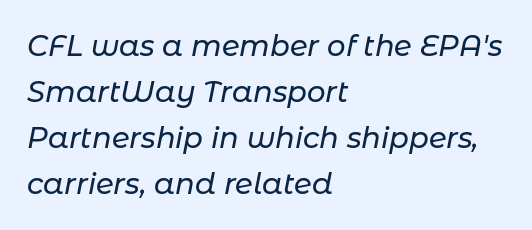
Italic: yes, the glyphs are oblique. The baseline area is clear. Does the copy run flush right? No — it runs flush left. Note the varied advance widths — an 'i' is clearly narrower than an 'm'. Nothing unusual about the tracking: characters are spaced as the font intends. The block of text has a typical density, with ordinary space between rows.
